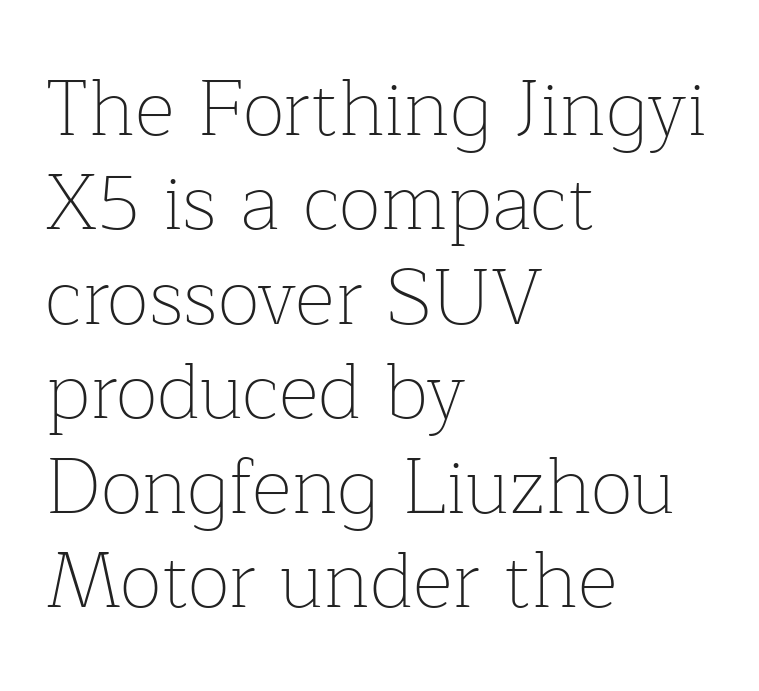
{"serif": "yes", "italic": "no", "bold": "no", "weight": "thin", "width": "normal", "stroke_contrast": "low", "x_height": "medium", "monospaced": "no", "underline": "no", "align": "left", "line_spacing_ratio": 1.21, "letter_spacing": "normal", "letter_spacing_em": 0.0, "glyph_px": 78}
